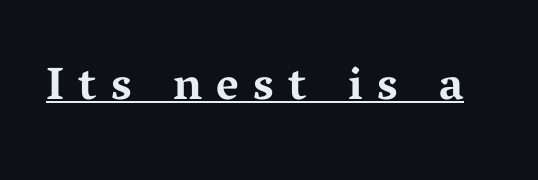
{"serif": "yes", "italic": "no", "bold": "yes", "weight": "bold", "width": "wide", "stroke_contrast": "medium", "x_height": "medium", "monospaced": "no", "underline": "yes", "letter_spacing": "wide", "letter_spacing_em": 0.31, "glyph_px": 46}
